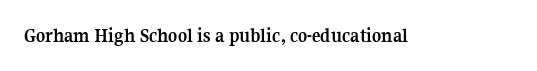
The rendering keeps characters at their native spacing. Underlining? Definitely not there. Nope, not italic — everything's standing straight. Set as a true bold cut, around the 700 mark.
